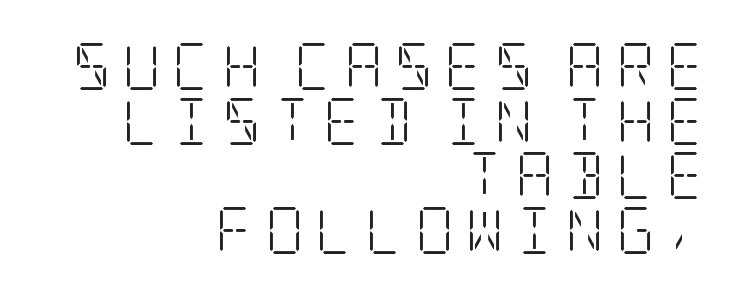
Q: Is the text bold? A: No.
Q: Is the text italic (slanted)? A: No, it is upright.
Q: Is the typeface a serif or a sans-serif typeface? A: Serif.
Q: Is the text underlined? A: No.
Q: How is the paragraph aligned? A: Right-aligned.
Q: Is the spacing between letters normal or unusually wide? A: Unusually wide.
Q: Width (condensed, normal, or wide)? A: Condensed.
Q: Stroke contrast? A: Low.
Q: x-height? A: Large.
